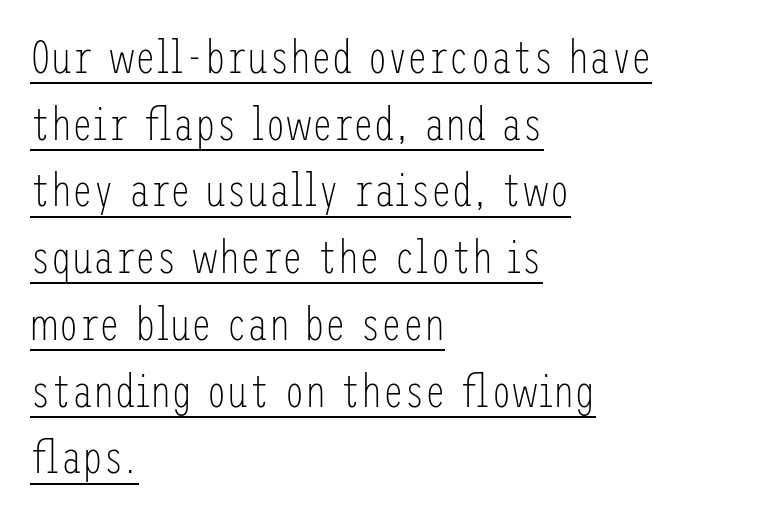
{"serif": "no", "italic": "no", "bold": "no", "weight": "light", "width": "condensed", "stroke_contrast": "low", "x_height": "medium", "underline": "yes", "align": "left", "line_spacing": "normal", "line_spacing_ratio": 1.42, "letter_spacing": "normal", "letter_spacing_em": 0.0, "glyph_px": 47}
